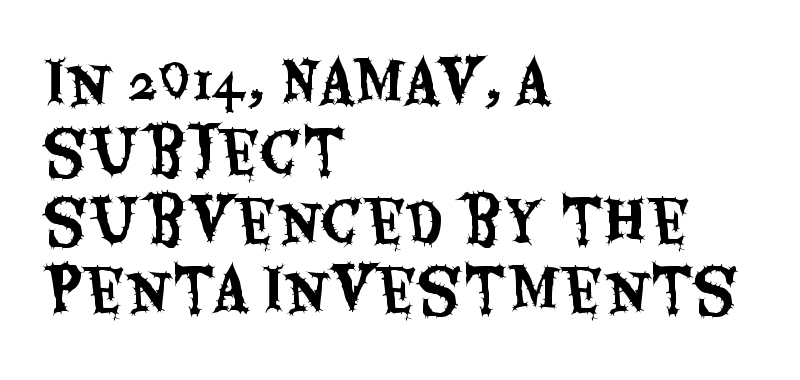
The image shows 57 px condensed sans-serif type, upright; set left-aligned, line spacing 1.21x, normal letter spacing, not underlined; medium stroke contrast and a large x-height.
